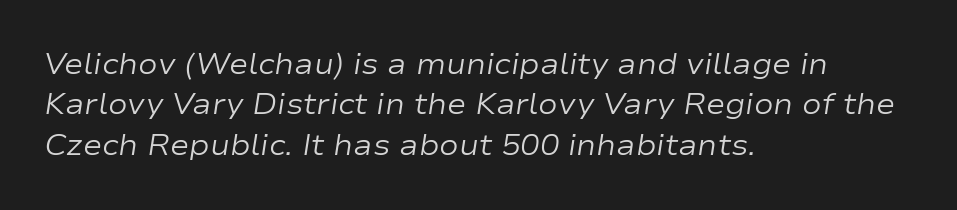
Q: Is the text bold? A: No.
Q: Is the text italic (slanted)? A: Yes, it leans right by about 9 degrees.
Q: Is the text underlined? A: No.
Q: How is the paragraph aligned? A: Left-aligned.
Q: Is the spacing between letters normal or unusually wide? A: Normal.
Q: Is the spacing between lines tight, normal or loose? A: Normal.
Q: Width (condensed, normal, or wide)? A: Wide.
Q: Stroke contrast? A: Low.
Q: x-height? A: Medium.
Q: Monospaced? A: No.
